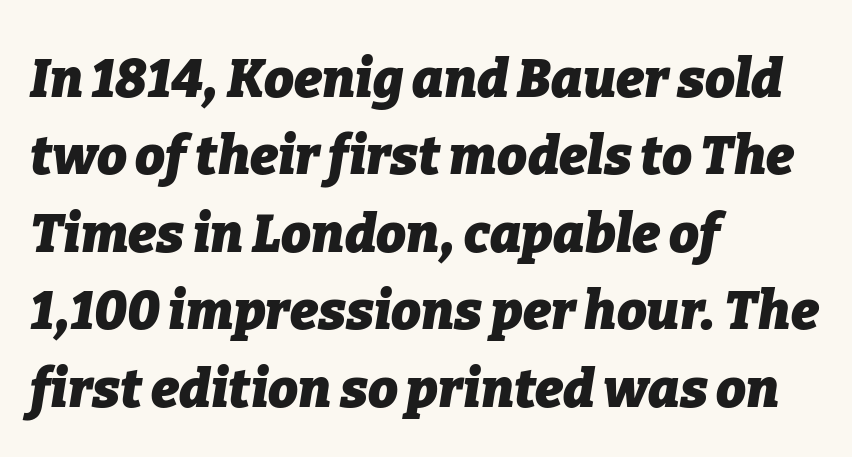
{"italic": "yes", "lean": "right", "slant_degrees": 9, "bold": "yes", "weight": "heavy", "width": "normal", "stroke_contrast": "low", "x_height": "medium", "monospaced": "no", "underline": "no", "align": "left", "line_spacing": "normal", "line_spacing_ratio": 1.46, "letter_spacing": "normal", "letter_spacing_em": 0.0, "glyph_px": 53}
